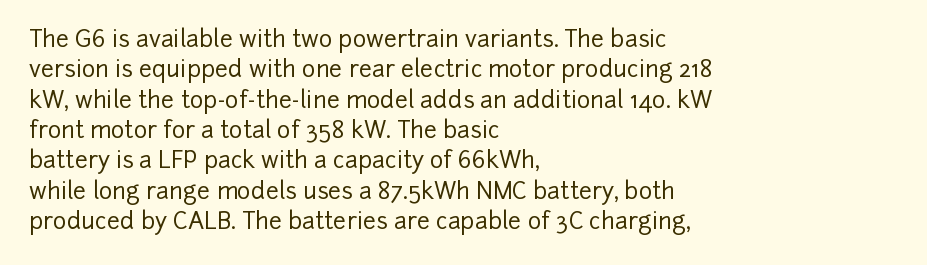
Q: Is the text italic (slanted)? A: No, it is upright.
Q: Is the text underlined? A: No.
Q: How is the paragraph aligned? A: Left-aligned.
Q: Is the spacing between letters normal or unusually wide? A: Normal.
Q: Is the spacing between lines tight, normal or loose? A: Normal.
